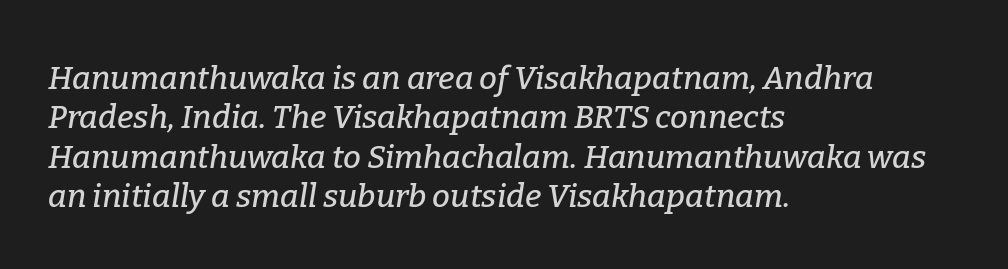
The image shows 32 px serif type, italic (leaning right); set left-aligned, line spacing 1.23x, normal letter spacing, not underlined; low stroke contrast and a medium x-height.
